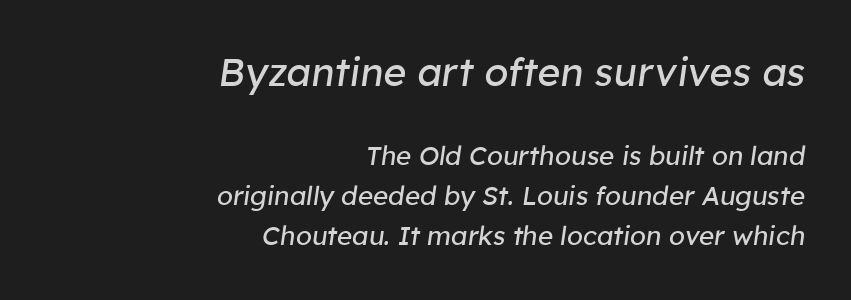
{"italic": "yes", "lean": "right", "slant_degrees": 8, "bold": "no", "weight": "regular", "width": "normal", "stroke_contrast": "low", "x_height": "medium", "monospaced": "no", "underline": "no", "align": "right", "line_spacing": "normal", "line_spacing_ratio": 1.55, "letter_spacing": "normal", "letter_spacing_em": 0.0, "larger_block": "first", "size_ratio": 1.5, "glyph_px": 39}
